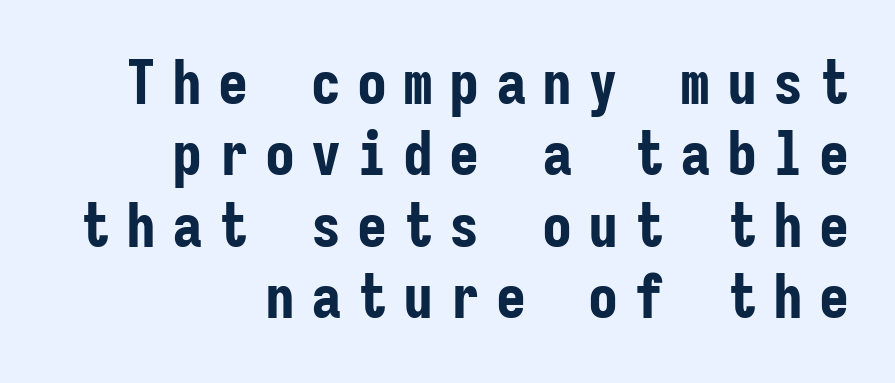
{"serif": "no", "italic": "no", "bold": "yes", "weight": "bold", "width": "condensed", "stroke_contrast": "low", "x_height": "medium", "monospaced": "yes", "underline": "no", "align": "right", "line_spacing_ratio": 1.19, "letter_spacing": "wide", "letter_spacing_em": 0.27, "glyph_px": 60}
